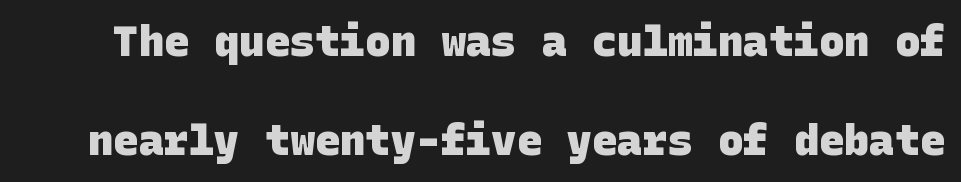
The image shows 42 px heavy sans-serif type; set loose line spacing (2.35x), normal letter spacing, not underlined; low stroke contrast and a large x-height.
